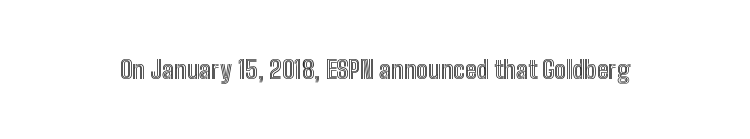
{"italic": "no", "underline": "no", "letter_spacing": "normal", "letter_spacing_em": 0.0, "glyph_px": 25}
